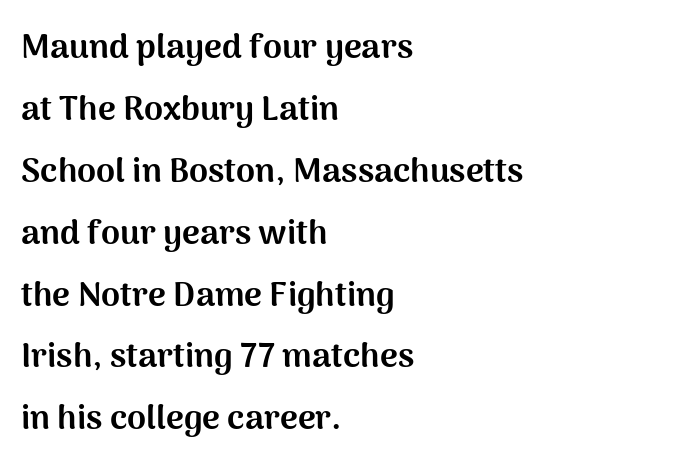
{"serif": "no", "italic": "no", "bold": "yes", "weight": "bold", "width": "normal", "stroke_contrast": "medium", "x_height": "medium", "monospaced": "no", "underline": "no", "align": "left", "line_spacing_ratio": 1.82, "letter_spacing": "normal", "letter_spacing_em": 0.0, "glyph_px": 34}
